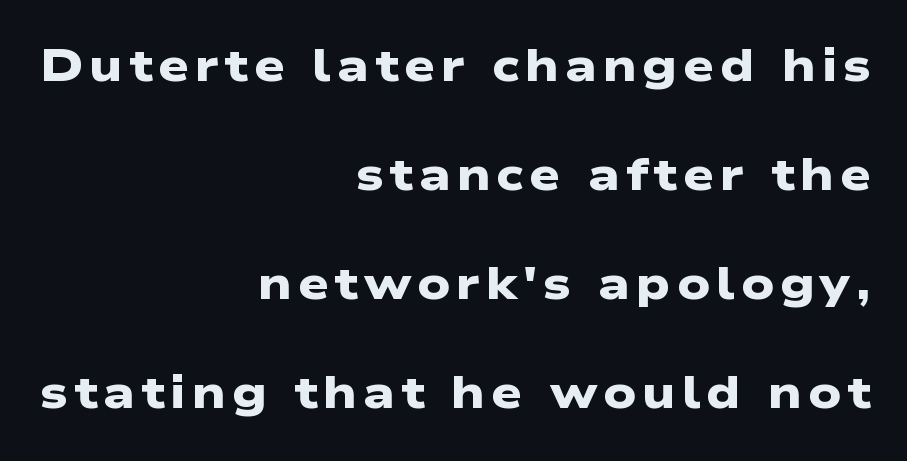
Q: Is the text bold? A: Yes.
Q: Is the typeface a serif or a sans-serif typeface? A: Sans-serif.
Q: Is the text underlined? A: No.
Q: How is the paragraph aligned? A: Right-aligned.
Q: Is the spacing between lines tight, normal or loose? A: Loose.
Q: Width (condensed, normal, or wide)? A: Wide.
Q: Stroke contrast? A: Low.
Q: x-height? A: Medium.
Q: Monospaced? A: No.
